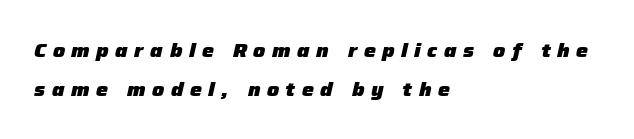
{"italic": "yes", "lean": "right", "slant_degrees": 12, "bold": "yes", "underline": "no", "align": "left", "line_spacing": "loose", "line_spacing_ratio": 1.95, "letter_spacing": "wide", "letter_spacing_em": 0.33, "glyph_px": 20}
